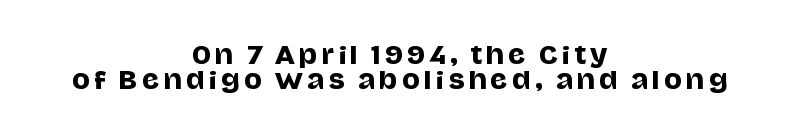
Q: Is the text italic (slanted)? A: No, it is upright.
Q: Is the text underlined? A: No.
Q: How is the paragraph aligned? A: Centered.
Q: Is the spacing between lines tight, normal or loose? A: Tight.
